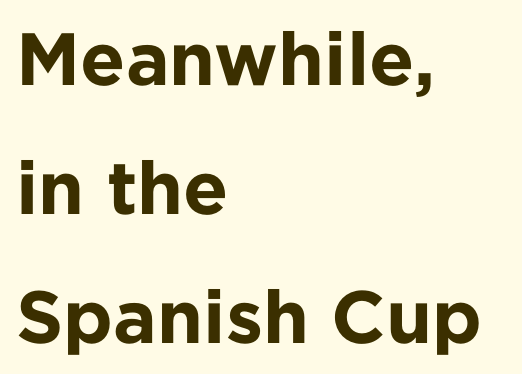
Caption: multi-line text, flush left, ragged right. The lettering holds an erect, upright posture throughout. The characters display no serif detailing; their extremities are plain. This sample has the flowing, uneven cadence of proportional lettering. Rule under the text: the space is simply empty. The letterforms sit shoulder to shoulder at normal distance.
